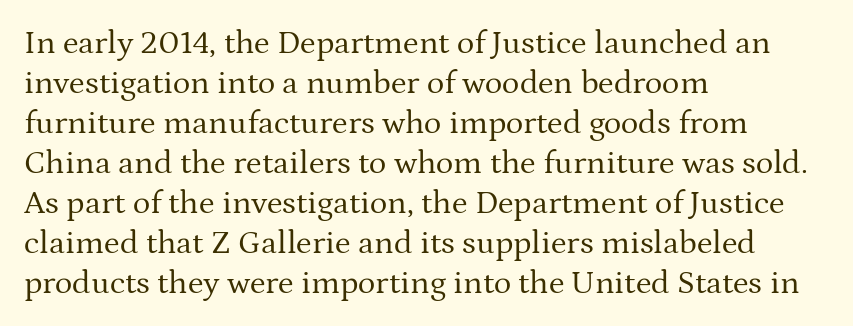
Q: Is the text bold? A: No.
Q: Is the text italic (slanted)? A: No, it is upright.
Q: Is the typeface a serif or a sans-serif typeface? A: Serif.
Q: Is the text underlined? A: No.
Q: How is the paragraph aligned? A: Left-aligned.
Q: Is the spacing between letters normal or unusually wide? A: Normal.
Q: Width (condensed, normal, or wide)? A: Normal.
Q: Stroke contrast? A: Medium.
Q: x-height? A: Medium.
Q: Monospaced? A: No.
